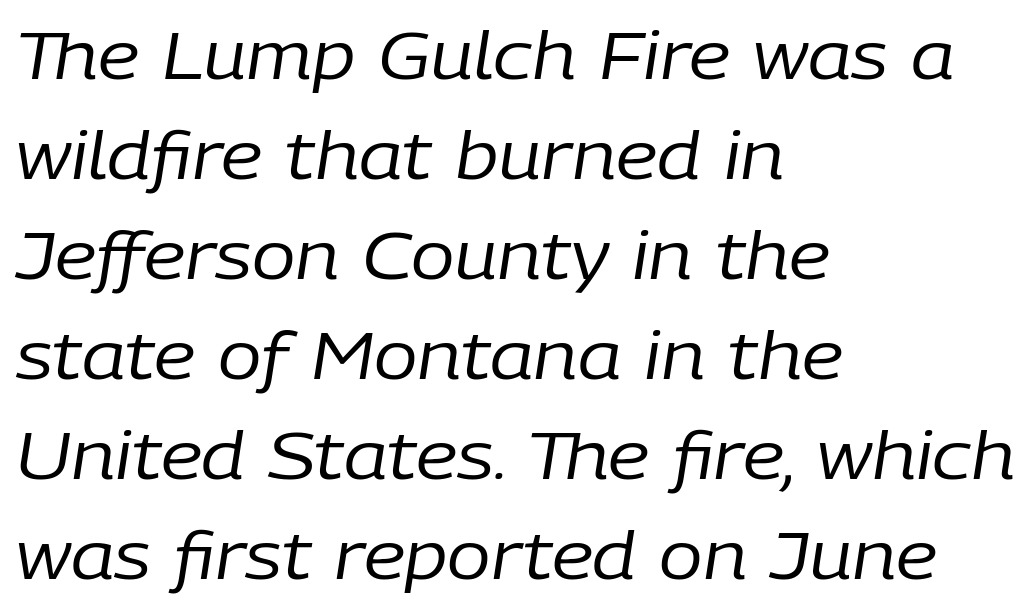
Whoever set this chose a conventional vertical rhythm. These lines were composed using italics. Think of a printed novel: that variable character pitch is what you see here. This reads as an unemphasized weight, regular at the heaviest. These lines keep a tight, regular rhythm from letter to letter.
